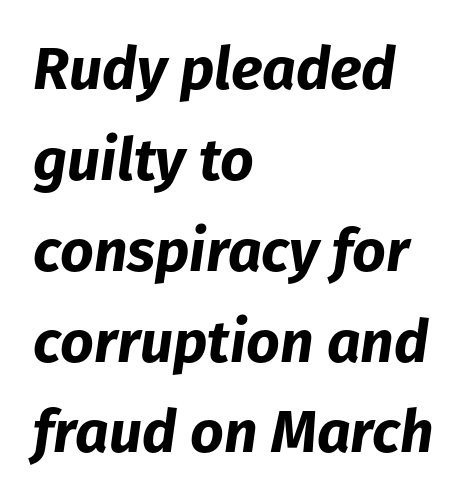
Q: Is the text bold? A: Yes.
Q: Is the text italic (slanted)? A: Yes, it leans right by about 8 degrees.
Q: Is the text underlined? A: No.
Q: How is the paragraph aligned? A: Left-aligned.
Q: Is the spacing between letters normal or unusually wide? A: Normal.
Q: Is the spacing between lines tight, normal or loose? A: Normal.
Q: Width (condensed, normal, or wide)? A: Normal.
Q: Stroke contrast? A: Low.
Q: x-height? A: Medium.
Q: Monospaced? A: No.
